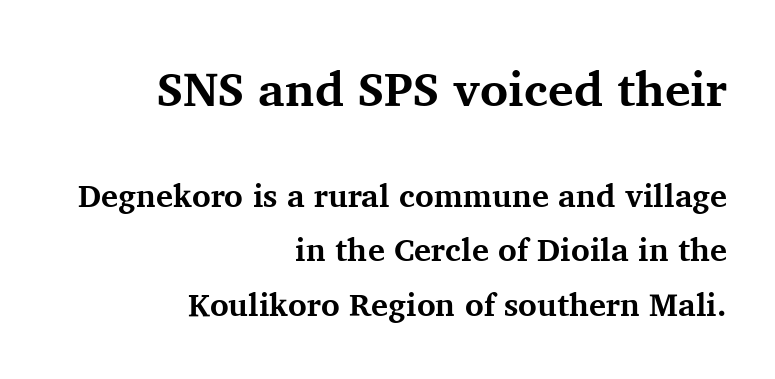
Type style note: has serifs. Characters follow at the spacing the type designer built in. The emphasis by scale lands on block number one, above. Alignment: flush right. The zone under the glyphs is completely vacant.
